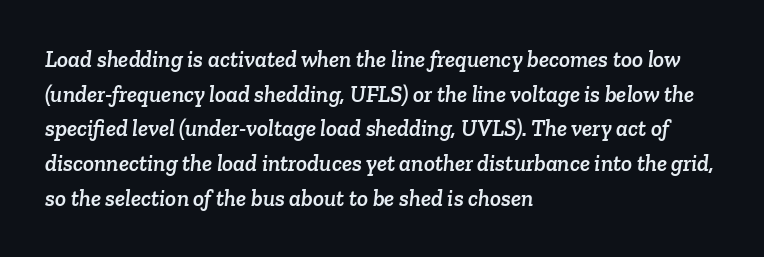
The image shows 23 px text type; set left-aligned, normal line spacing (1.51x), normal letter spacing, not underlined.
